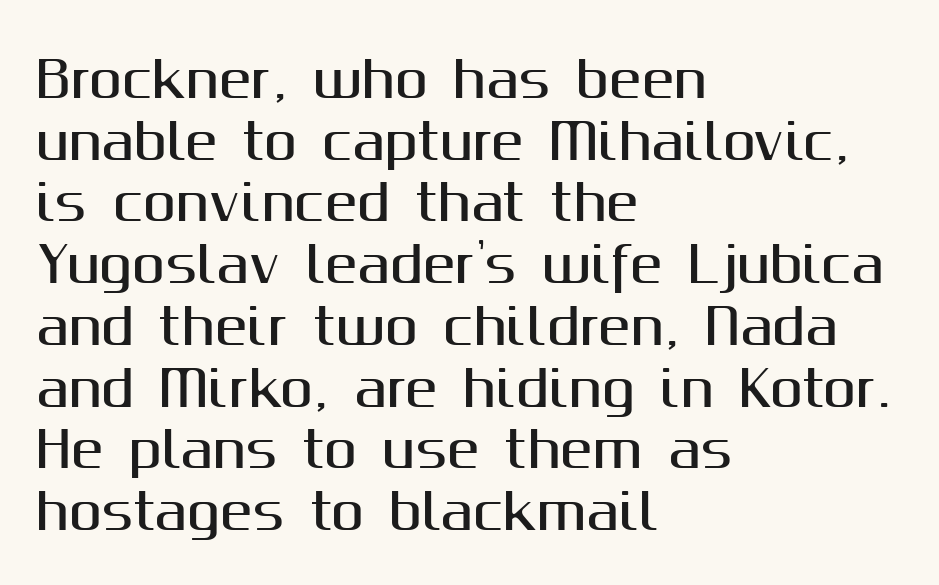
{"serif": "no", "italic": "no", "width": "normal", "stroke_contrast": "medium", "x_height": "medium", "monospaced": "no", "underline": "no", "align": "left", "line_spacing": "normal", "line_spacing_ratio": 1.26, "letter_spacing": "normal", "letter_spacing_em": 0.0, "glyph_px": 49}
